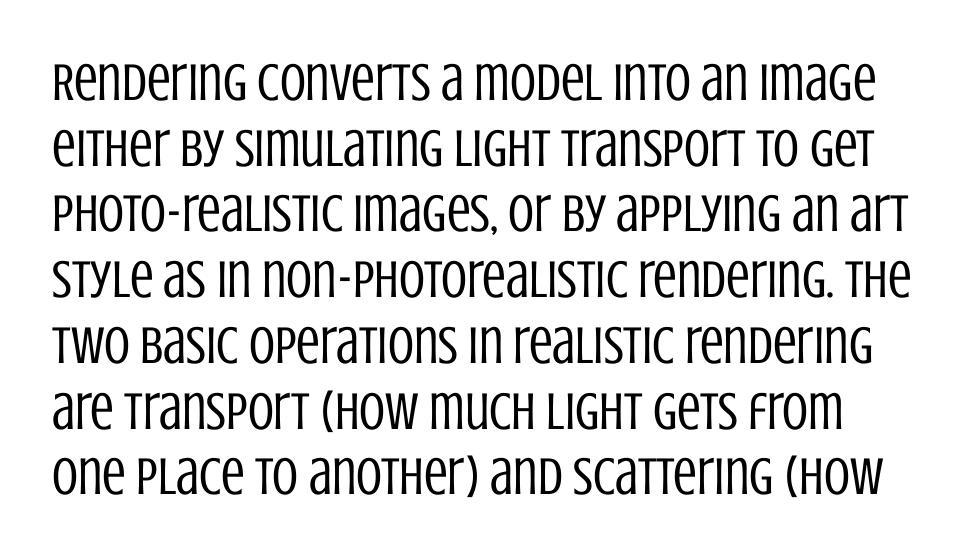
{"serif": "no", "italic": "no", "bold": "no", "weight": "regular", "width": "condensed", "stroke_contrast": "low", "x_height": "large", "monospaced": "no", "underline": "no", "line_spacing_ratio": 1.24, "letter_spacing": "normal", "letter_spacing_em": 0.0, "glyph_px": 53}
